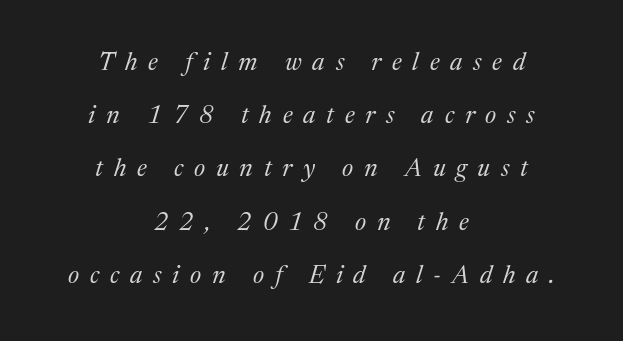
The image shows 25 px text type, italic (leaning right); set centered, loose line spacing (2.13x), unusually wide letter spacing (+0.43 em), not underlined.
